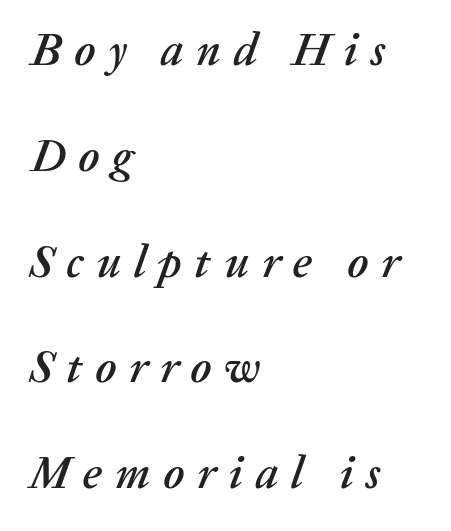
Q: Is the text italic (slanted)? A: Yes, it leans right by about 20 degrees.
Q: Is the text underlined? A: No.
Q: How is the paragraph aligned? A: Left-aligned.
Q: Is the spacing between letters normal or unusually wide? A: Unusually wide.
Q: Is the spacing between lines tight, normal or loose? A: Loose.
Q: Width (condensed, normal, or wide)? A: Normal.
Q: Stroke contrast? A: Medium.
Q: x-height? A: Medium.
Q: Monospaced? A: No.
